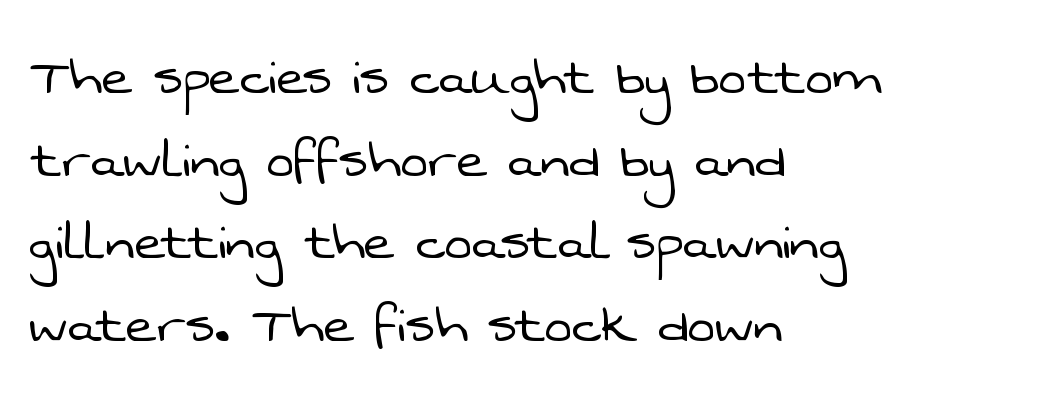
{"serif": "no", "bold": "no", "weight": "light", "width": "normal", "stroke_contrast": "low", "x_height": "medium", "monospaced": "no", "underline": "no", "align": "left", "line_spacing": "normal", "line_spacing_ratio": 1.27, "letter_spacing": "normal", "letter_spacing_em": 0.0, "glyph_px": 65}
